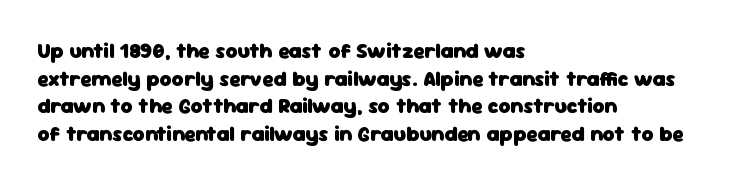
It's the straight-up-and-down kind of type. The words here are not underlined. Summary of vertical rhythm: regular, with standard interline spacing. Alignment: flush left. The rendering keeps characters at their native spacing.
